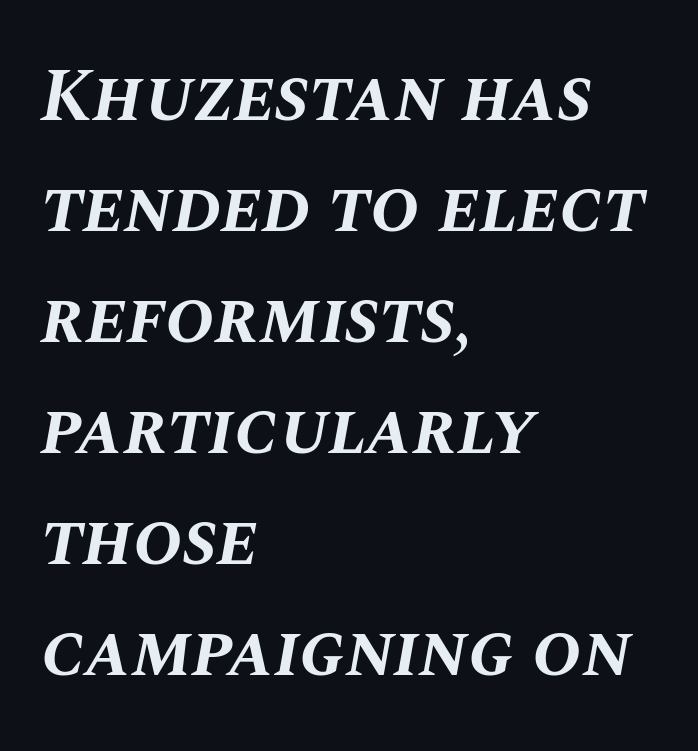
{"italic": "yes", "lean": "right", "slant_degrees": 10, "bold": "yes", "weight": "bold", "width": "normal", "stroke_contrast": "medium", "x_height": "large", "monospaced": "no", "underline": "no", "align": "left", "line_spacing": "normal", "line_spacing_ratio": 1.5, "letter_spacing": "normal", "letter_spacing_em": 0.0, "glyph_px": 74}
